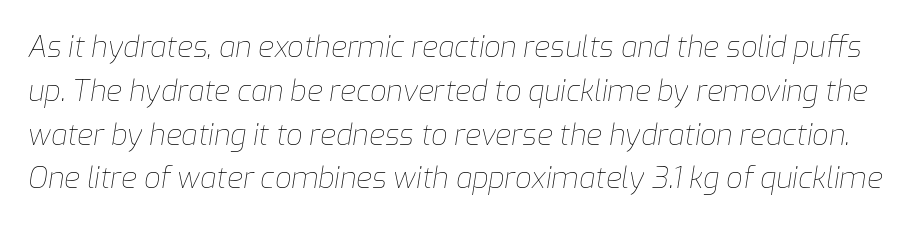
The image shows 29 px thin type, italic (leaning right); set normal line spacing (1.51x), normal letter spacing, not underlined; low stroke contrast and a medium x-height.
